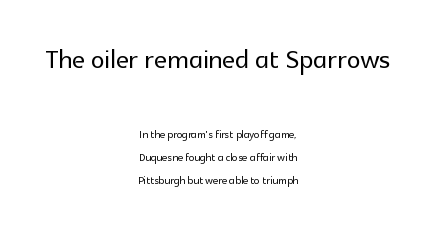
Q: Is the text italic (slanted)? A: No, it is upright.
Q: Is the typeface a serif or a sans-serif typeface? A: Sans-serif.
Q: Is the text underlined? A: No.
Q: How is the paragraph aligned? A: Centered.
Q: Is the spacing between letters normal or unusually wide? A: Normal.
Q: Is the spacing between lines tight, normal or loose? A: Normal.
Q: Which block of text is set in a larger size, the first (top) or the second (bottom)? A: The first (top) one.
Q: Width (condensed, normal, or wide)? A: Normal.
Q: x-height? A: Medium.
Q: Monospaced? A: No.
